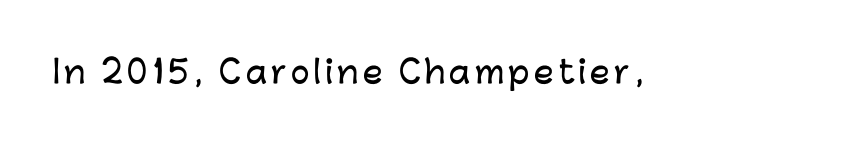
Do the characters align in a grid? No, the font is proportional. The baseline area is clear. The lettering holds an erect, upright posture throughout. Look at the bottom of the vertical strokes: they stop flat, with no serifs.
